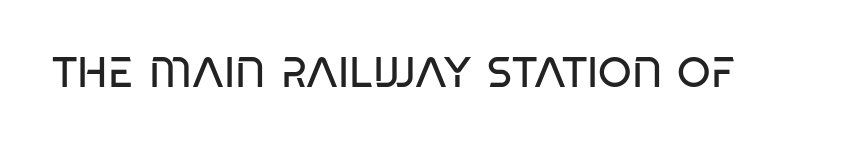
The image shows 43 px regular-weight, condensed sans-serif type; set normal letter spacing, not underlined; low stroke contrast and a large x-height.
